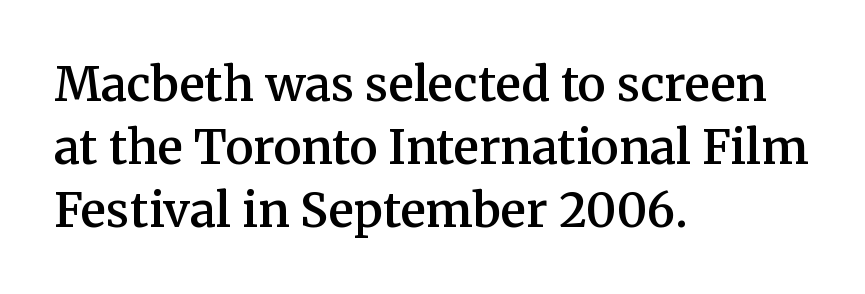
The image shows 47 px semibold serif type, upright; set left-aligned, normal line spacing (1.34x), normal letter spacing, not underlined; medium stroke contrast and a medium x-height.
